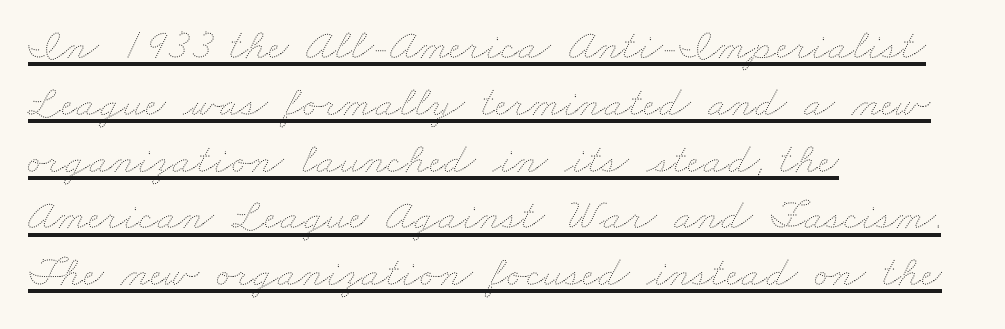
{"bold": "no", "weight": "thin", "width": "wide", "stroke_contrast": "medium", "x_height": "small", "monospaced": "no", "underline": "yes", "align": "left", "line_spacing": "normal", "line_spacing_ratio": 1.29, "letter_spacing": "normal", "letter_spacing_em": 0.0, "glyph_px": 44}
